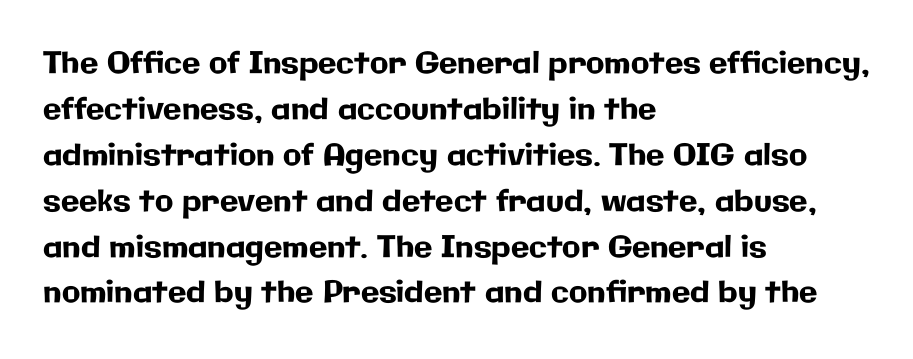
Q: Is the text italic (slanted)? A: No, it is upright.
Q: Is the typeface a serif or a sans-serif typeface? A: Sans-serif.
Q: Is the text underlined? A: No.
Q: How is the paragraph aligned? A: Left-aligned.
Q: Is the spacing between letters normal or unusually wide? A: Normal.
Q: Is the spacing between lines tight, normal or loose? A: Normal.
Q: Width (condensed, normal, or wide)? A: Normal.
Q: Stroke contrast? A: Low.
Q: x-height? A: Medium.
Q: Monospaced? A: No.
